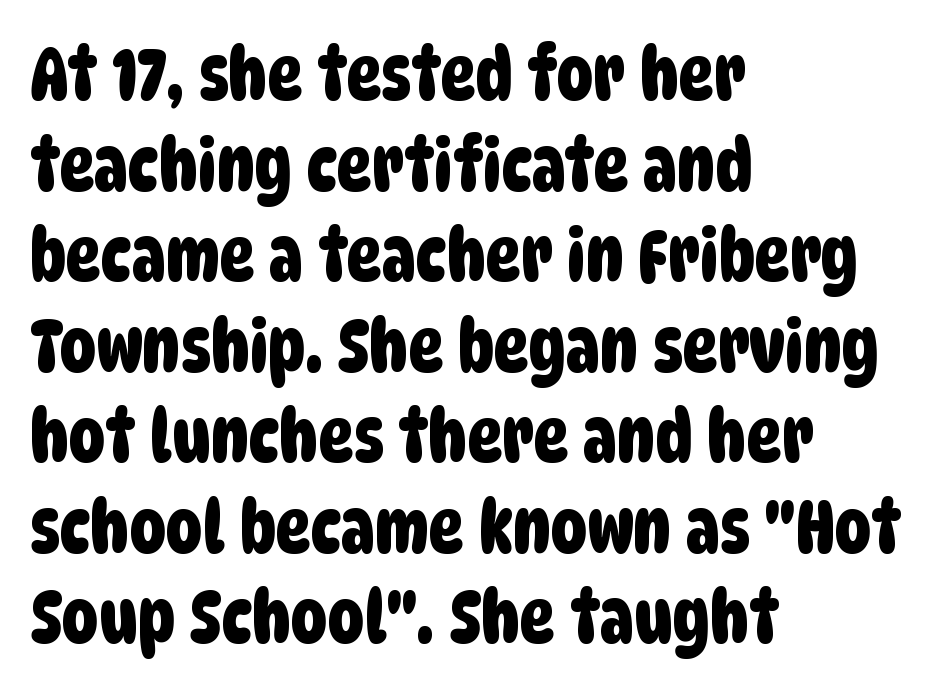
{"serif": "no", "width": "condensed", "stroke_contrast": "low", "x_height": "large", "monospaced": "no", "underline": "no", "align": "left", "line_spacing_ratio": 1.24, "letter_spacing": "normal", "letter_spacing_em": 0.0, "glyph_px": 73}
